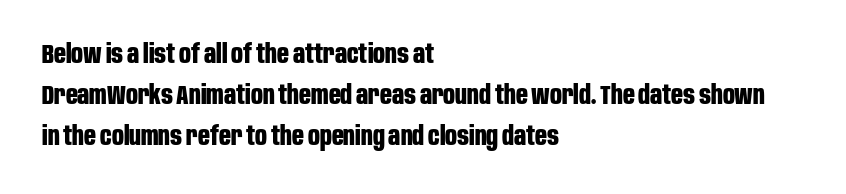
{"italic": "no", "bold": "yes", "underline": "no", "align": "left", "line_spacing": "normal", "line_spacing_ratio": 1.57, "letter_spacing": "normal", "letter_spacing_em": 0.0, "glyph_px": 26}
